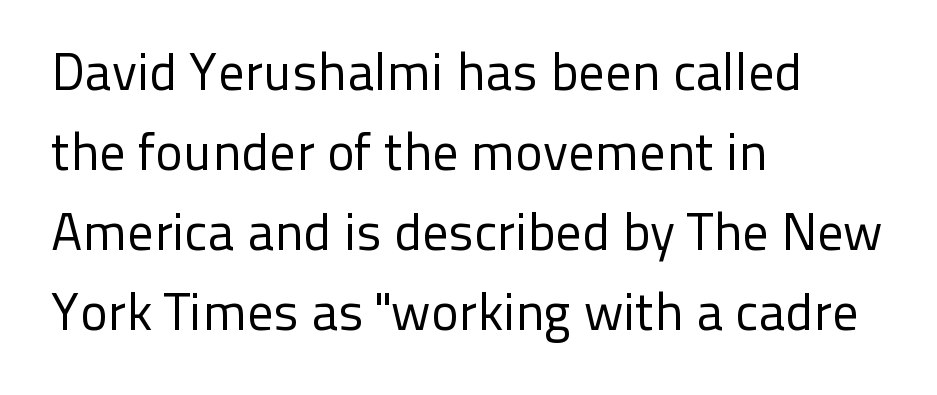
Tracking value appears to be zero — textbook default spacing. Rendered with straight, roman letterforms. Is the block centered? No — it sits flush against the left margin. Any mark beneath the type? The region is blank.
